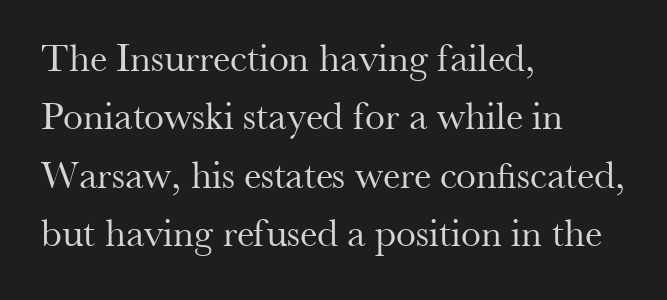
Designer's note — italics off, roman on. Each new line begins a customary step beneath the previous one. Beneath every word, the page is bare. Heaviness? Minimal to ordinary, like unemphasized prose. You can tell from the footed stems that serif type was used. These lines are rendered in a variable-pitch font.
